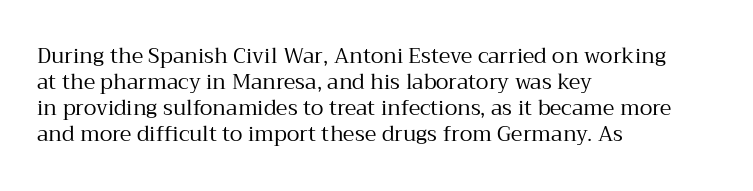
The image shows 21 px text type, upright; set left-aligned, line spacing 1.24x, normal letter spacing, not underlined.
